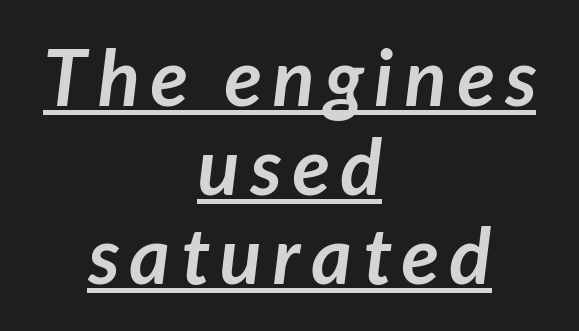
Q: Is the text bold? A: Yes.
Q: Is the typeface a serif or a sans-serif typeface? A: Sans-serif.
Q: Is the text underlined? A: Yes.
Q: How is the paragraph aligned? A: Centered.
Q: Is the spacing between lines tight, normal or loose? A: Tight.
Q: Width (condensed, normal, or wide)? A: Normal.
Q: Stroke contrast? A: Low.
Q: x-height? A: Medium.
Q: Monospaced? A: No.
